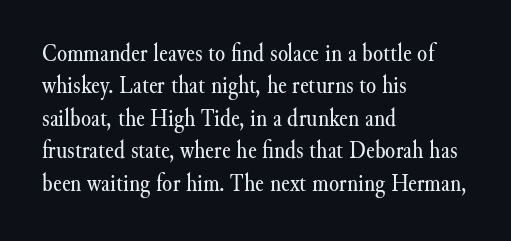
Q: Is the text bold? A: No.
Q: Is the text italic (slanted)? A: No, it is upright.
Q: Is the text underlined? A: No.
Q: How is the paragraph aligned? A: Left-aligned.
Q: Is the spacing between letters normal or unusually wide? A: Normal.
Q: Is the spacing between lines tight, normal or loose? A: Normal.
